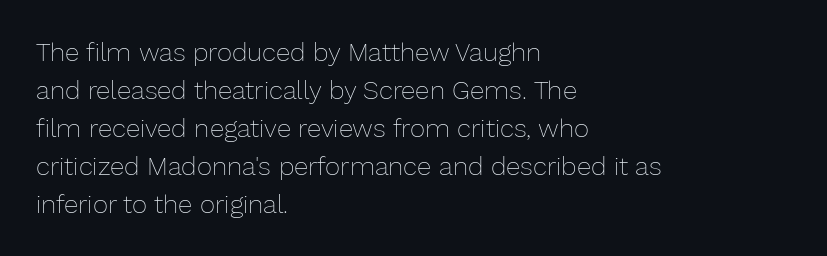
{"italic": "no", "bold": "no", "underline": "no", "align": "left", "line_spacing": "normal", "line_spacing_ratio": 1.46, "letter_spacing": "normal", "letter_spacing_em": 0.0, "glyph_px": 26}
